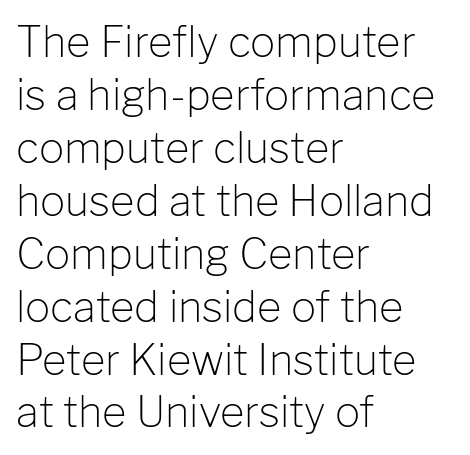
{"serif": "no", "italic": "no", "bold": "no", "weight": "light", "width": "normal", "stroke_contrast": "low", "x_height": "medium", "monospaced": "no", "underline": "no", "align": "left", "line_spacing": "normal", "line_spacing_ratio": 1.26, "letter_spacing": "normal", "letter_spacing_em": 0.0, "glyph_px": 42}
